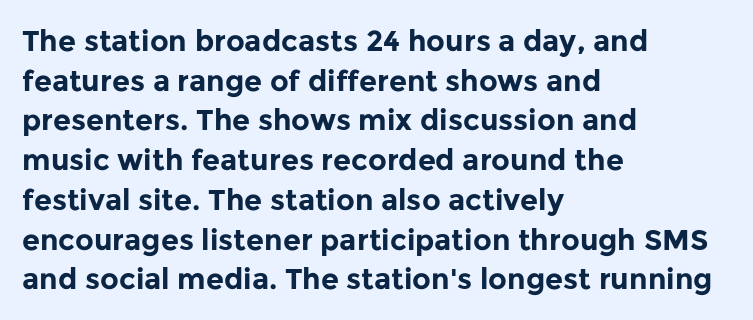
This rendering leaves character spacing at its baseline value. If you drew a ruler down the left edge, every line would touch it. What kind of face is this? One without serifs — a sans. Character widths vary here, with narrow letters taking less room than wide ones. This rendering features lettering with no underline.
